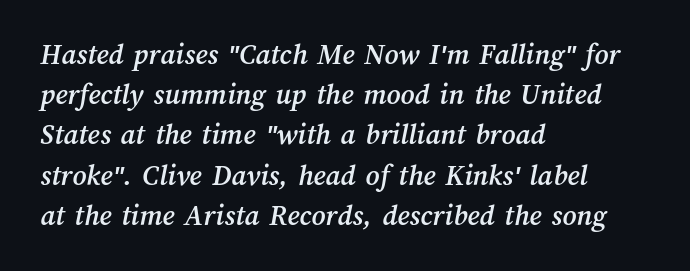
Short and long lines alike share a common starting point at left. These lines are rendered in a variable-pitch font. Vertical spacing — default. Underline: absent. Glyph-to-glyph distance matches everyday printed text.
